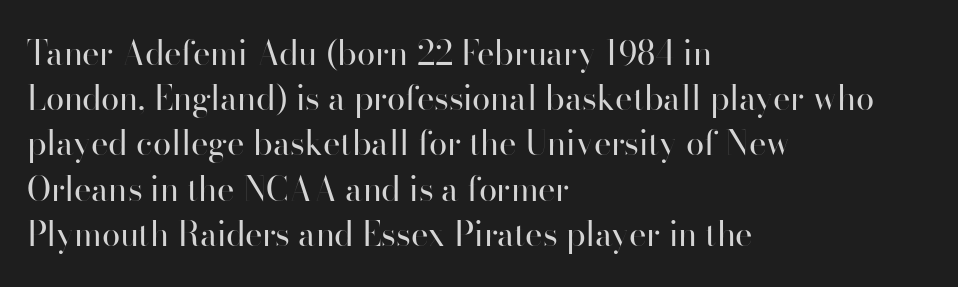
Q: Is the text bold? A: No.
Q: Is the text italic (slanted)? A: No, it is upright.
Q: Is the typeface a serif or a sans-serif typeface? A: Sans-serif.
Q: Is the text underlined? A: No.
Q: How is the paragraph aligned? A: Left-aligned.
Q: Is the spacing between letters normal or unusually wide? A: Normal.
Q: Is the spacing between lines tight, normal or loose? A: Normal.
Q: Width (condensed, normal, or wide)? A: Normal.
Q: Stroke contrast? A: High.
Q: x-height? A: Small.
Q: Monospaced? A: No.
